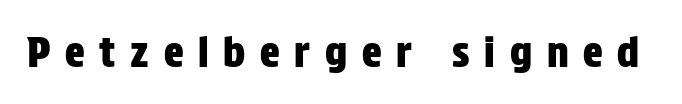
{"serif": "no", "italic": "no", "width": "condensed", "stroke_contrast": "low", "x_height": "large", "monospaced": "no", "underline": "no", "letter_spacing": "wide", "letter_spacing_em": 0.36, "glyph_px": 41}
